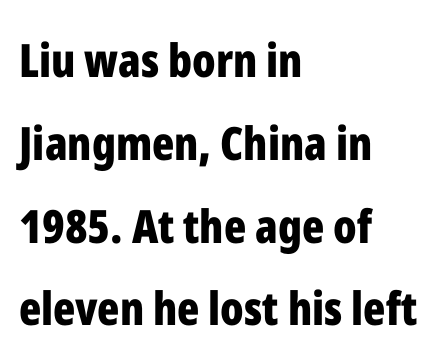
Q: Is the text bold? A: Yes.
Q: Is the text italic (slanted)? A: No, it is upright.
Q: Is the typeface a serif or a sans-serif typeface? A: Sans-serif.
Q: Is the text underlined? A: No.
Q: How is the paragraph aligned? A: Left-aligned.
Q: Is the spacing between letters normal or unusually wide? A: Normal.
Q: Width (condensed, normal, or wide)? A: Condensed.
Q: Stroke contrast? A: Low.
Q: x-height? A: Medium.
Q: Monospaced? A: No.
